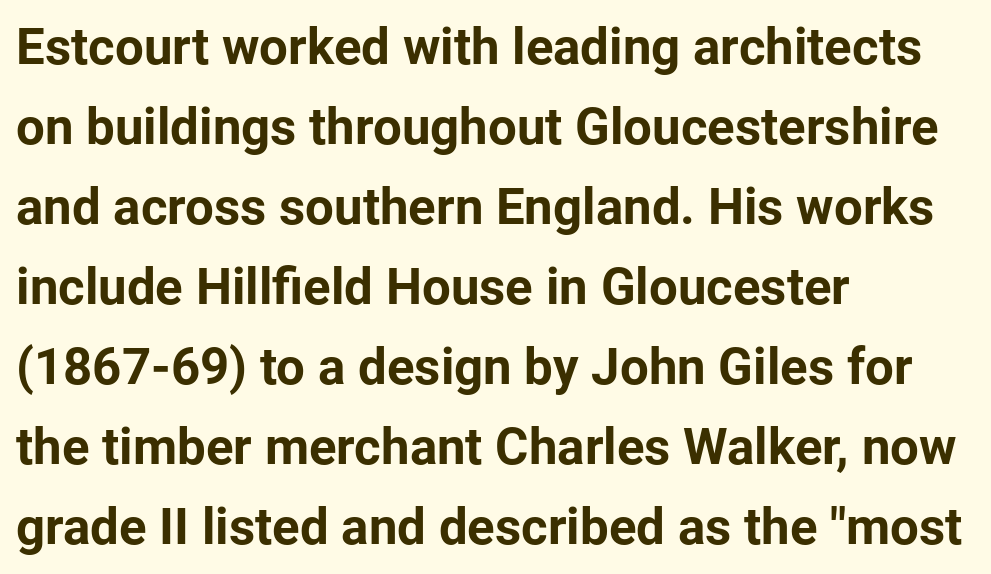
Visually the block forms a straight wall on the left and a jagged coastline on the right. Plain, unruled lines of type. These lines are rendered in a variable-pitch font. The gaps between neighbouring characters are ordinary and unremarkable. Horizontal bands of white between lines are of average thickness.
